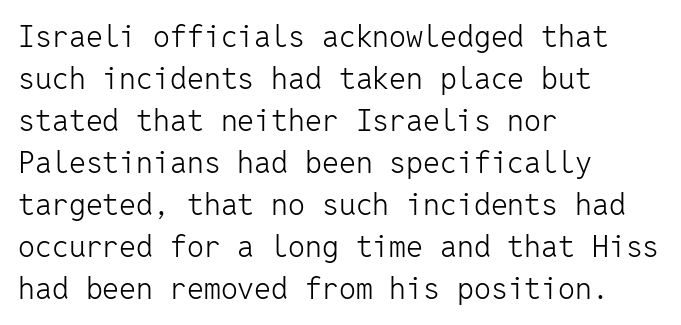
Q: Is the text bold? A: No.
Q: Is the text italic (slanted)? A: No, it is upright.
Q: Is the typeface a serif or a sans-serif typeface? A: Sans-serif.
Q: Is the text underlined? A: No.
Q: How is the paragraph aligned? A: Left-aligned.
Q: Is the spacing between letters normal or unusually wide? A: Normal.
Q: Is the spacing between lines tight, normal or loose? A: Normal.
Q: Width (condensed, normal, or wide)? A: Normal.
Q: Stroke contrast? A: Low.
Q: x-height? A: Medium.
Q: Monospaced? A: Yes.
